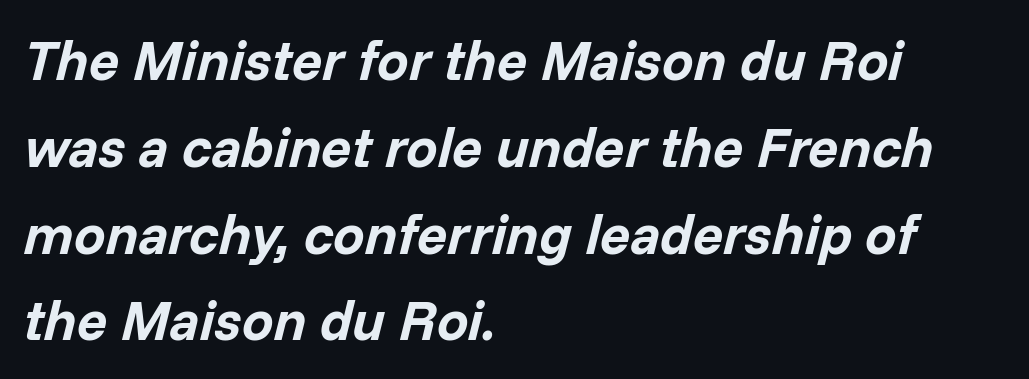
Q: Is the text bold? A: Yes.
Q: Is the text italic (slanted)? A: Yes, it leans right by about 14 degrees.
Q: Is the text underlined? A: No.
Q: How is the paragraph aligned? A: Left-aligned.
Q: Is the spacing between letters normal or unusually wide? A: Normal.
Q: Is the spacing between lines tight, normal or loose? A: Normal.
Q: Width (condensed, normal, or wide)? A: Normal.
Q: Stroke contrast? A: Low.
Q: x-height? A: Medium.
Q: Monospaced? A: No.
